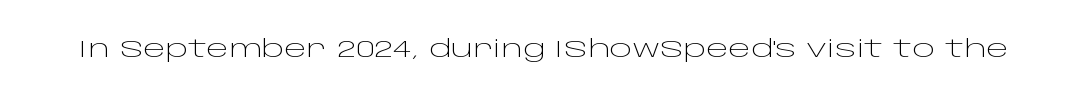
{"italic": "no", "bold": "no", "underline": "no", "letter_spacing": "normal", "letter_spacing_em": 0.0, "glyph_px": 24}
